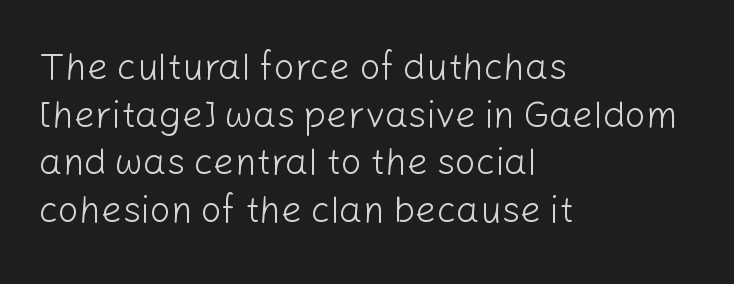
{"serif": "no", "italic": "no", "bold": "no", "weight": "light", "width": "normal", "stroke_contrast": "low", "x_height": "medium", "monospaced": "no", "underline": "no", "align": "left", "line_spacing": "normal", "line_spacing_ratio": 1.29, "letter_spacing": "normal", "letter_spacing_em": 0.0, "glyph_px": 37}
